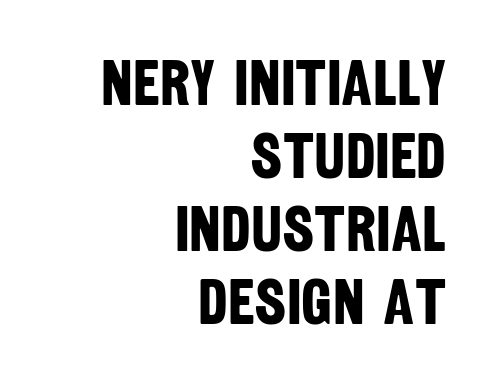
Layout note: lines flush right. The zone under the glyphs is completely vacant. These lines are composed in type without serifs. Summary of weight: heavy, a full bold. Here the designer chose a conventional face with non-uniform glyph widths.
